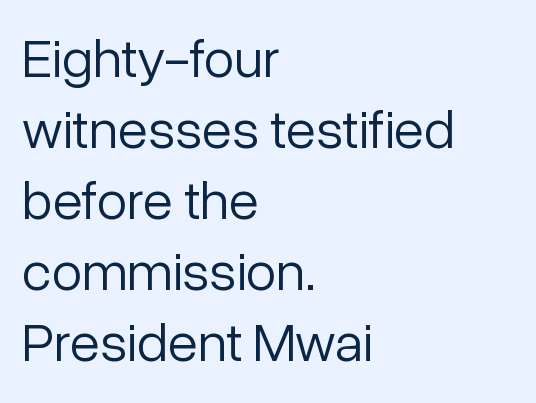
Q: Is the text bold? A: No.
Q: Is the text italic (slanted)? A: No, it is upright.
Q: Is the typeface a serif or a sans-serif typeface? A: Sans-serif.
Q: Is the text underlined? A: No.
Q: How is the paragraph aligned? A: Left-aligned.
Q: Is the spacing between letters normal or unusually wide? A: Normal.
Q: Is the spacing between lines tight, normal or loose? A: Normal.
Q: Width (condensed, normal, or wide)? A: Normal.
Q: Stroke contrast? A: Low.
Q: x-height? A: Medium.
Q: Monospaced? A: No.
